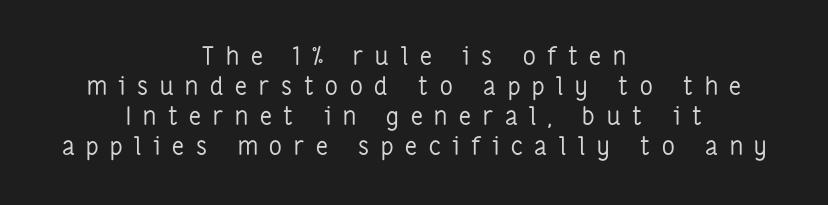
{"italic": "no", "bold": "no", "underline": "no", "align": "center", "line_spacing_ratio": 1.2, "letter_spacing": "wide", "letter_spacing_em": 0.47, "glyph_px": 25}
